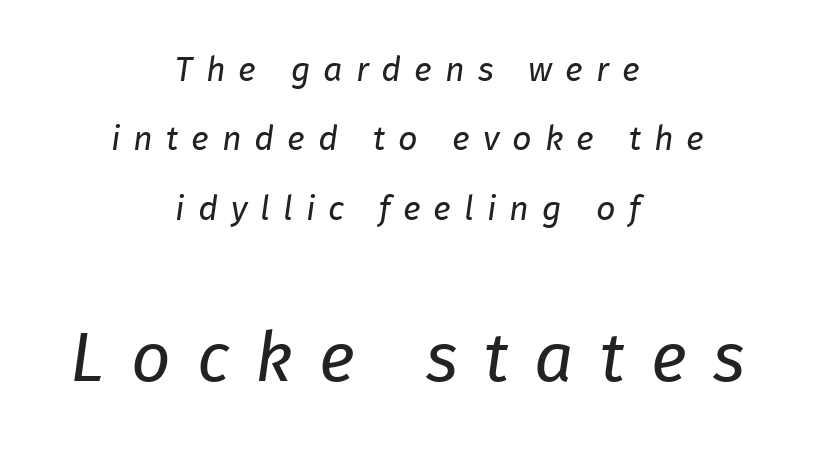
The image shows 69 px regular-weight type, italic (leaning right); set centered, loose line spacing (2.04x), unusually wide letter spacing (+0.38 em), not underlined; the second (bottom) block is 2.03x larger; low stroke contrast and a medium x-height.
